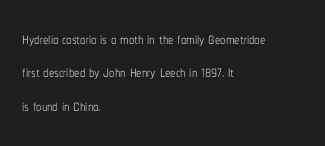
{"italic": "no", "bold": "no", "underline": "no", "align": "left", "line_spacing": "normal", "line_spacing_ratio": 1.59, "letter_spacing": "normal", "letter_spacing_em": 0.0, "glyph_px": 21}
